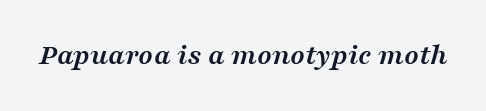
Q: Is the text bold? A: Yes.
Q: Is the text italic (slanted)? A: Yes, it leans right by about 16 degrees.
Q: Is the typeface a serif or a sans-serif typeface? A: Serif.
Q: Is the text underlined? A: No.
Q: Is the spacing between letters normal or unusually wide? A: Normal.
Q: Width (condensed, normal, or wide)? A: Wide.
Q: Stroke contrast? A: Medium.
Q: x-height? A: Medium.
Q: Monospaced? A: No.
